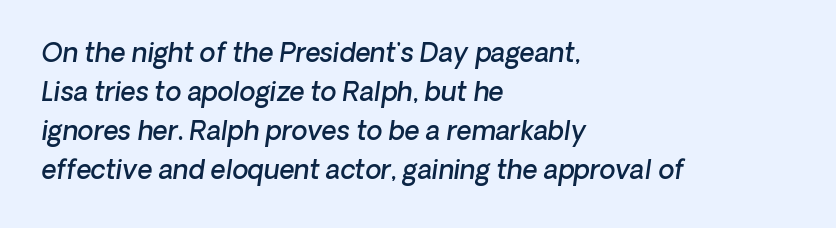
The passage shown stacks its lines at a standard gap. This rendering uses left alignment, leaving the right contour irregular. This sample uses an oblique cut, with every glyph tilted off the vertical. Default kerning and tracking; the words read as compact shapes. A semibold gives these letters moderate extra thickness, short of bold.
